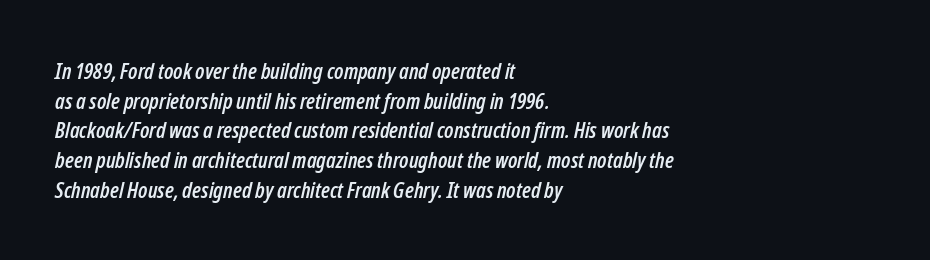
Q: Is the text italic (slanted)? A: Yes, it leans right by about 12 degrees.
Q: Is the text underlined? A: No.
Q: How is the paragraph aligned? A: Left-aligned.
Q: Is the spacing between letters normal or unusually wide? A: Normal.
Q: Is the spacing between lines tight, normal or loose? A: Normal.
